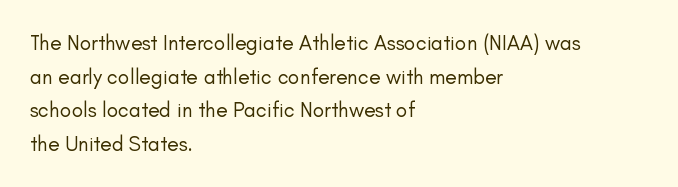
{"italic": "no", "bold": "no", "underline": "no", "align": "left", "line_spacing": "normal", "line_spacing_ratio": 1.6, "letter_spacing": "normal", "letter_spacing_em": 0.0, "glyph_px": 21}
